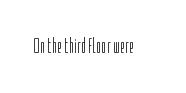
The space directly below the letters is spotless. Quick note: not italic, upright. The line texture is even and compact thanks to regular tracking. These glyphs show unthickened strokes, regular width or finer.
